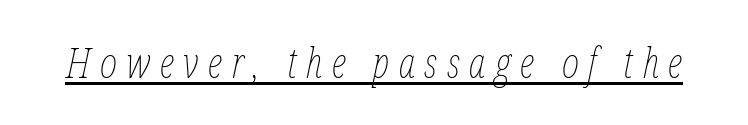
{"italic": "yes", "lean": "right", "slant_degrees": 12, "bold": "no", "weight": "thin", "width": "condensed", "stroke_contrast": "low", "x_height": "medium", "monospaced": "no", "underline": "yes", "letter_spacing": "wide", "letter_spacing_em": 0.23, "glyph_px": 41}
